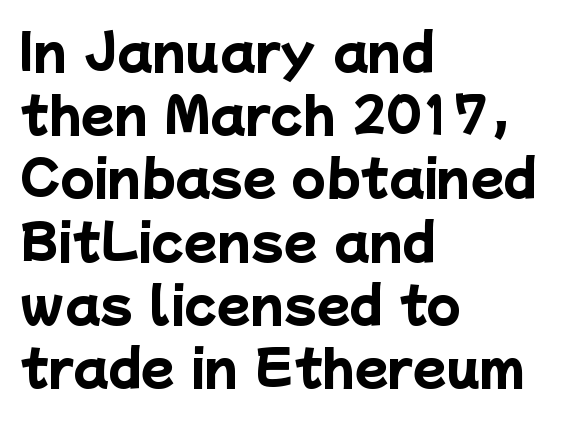
Q: Is the text bold? A: Yes.
Q: Is the typeface a serif or a sans-serif typeface? A: Sans-serif.
Q: Is the text underlined? A: No.
Q: How is the paragraph aligned? A: Left-aligned.
Q: Is the spacing between letters normal or unusually wide? A: Normal.
Q: Is the spacing between lines tight, normal or loose? A: Normal.
Q: Width (condensed, normal, or wide)? A: Normal.
Q: Stroke contrast? A: Low.
Q: x-height? A: Medium.
Q: Monospaced? A: No.
